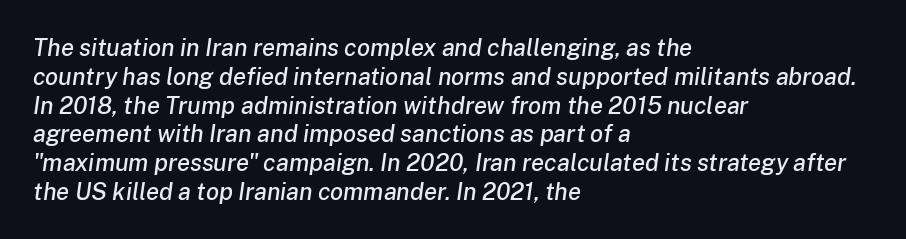
The image shows 24 px text type, italic (leaning right); set left-aligned, line spacing 1.2x, normal letter spacing, not underlined.
